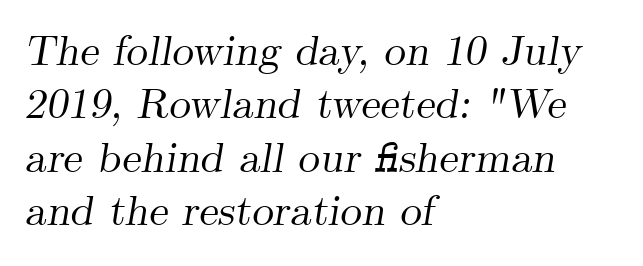
Does the copy run flush right? No — it runs flush left. Style check: oblique. Proportional: the letters do not fall into vertical columns. Unmarked baselines from the first word to the last. Is this a sans? No — the strokes have serifs.
